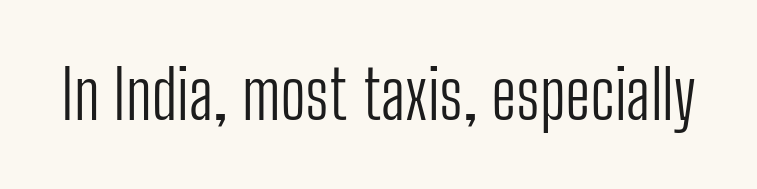
The typography opts for an upright posture over an oblique one. Nothing unusual about the tracking: characters are spaced as the font intends. No extra ink here — the face is not bold. Here the designer chose a conventional face with non-uniform glyph widths. The passage shown is not underscored anywhere.
